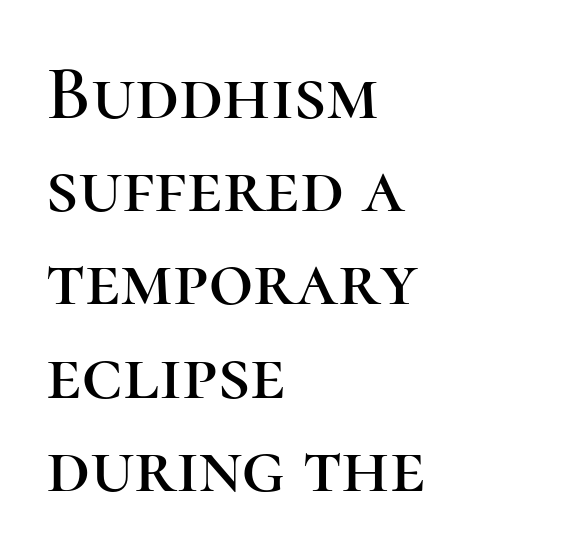
{"serif": "yes", "italic": "no", "width": "normal", "stroke_contrast": "high", "x_height": "medium", "monospaced": "no", "underline": "no", "align": "left", "line_spacing_ratio": 1.21, "letter_spacing": "normal", "letter_spacing_em": 0.0, "glyph_px": 77}
